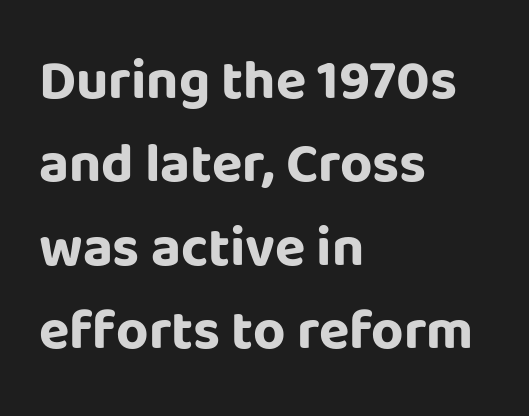
The image shows 56 px bold sans-serif type, upright; set left-aligned, normal line spacing (1.49x), normal letter spacing, not underlined; low stroke contrast and a large x-height.
